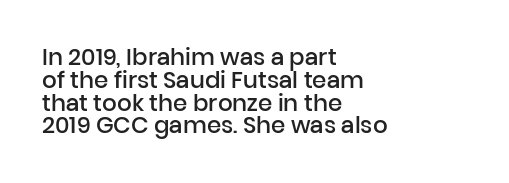
Q: Is the text bold? A: Semi-bold.
Q: Is the text italic (slanted)? A: No, it is upright.
Q: Is the text underlined? A: No.
Q: How is the paragraph aligned? A: Left-aligned.
Q: Is the spacing between letters normal or unusually wide? A: Normal.
Q: Is the spacing between lines tight, normal or loose? A: Tight.
